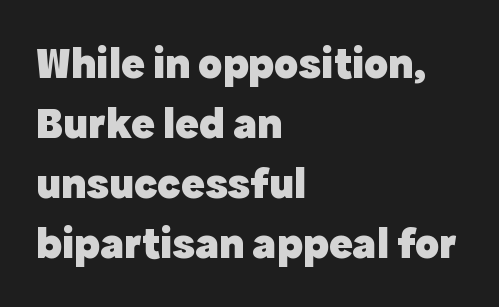
Q: Is the text bold? A: Yes.
Q: Is the text italic (slanted)? A: No, it is upright.
Q: Is the typeface a serif or a sans-serif typeface? A: Sans-serif.
Q: Is the text underlined? A: No.
Q: How is the paragraph aligned? A: Left-aligned.
Q: Is the spacing between letters normal or unusually wide? A: Normal.
Q: Is the spacing between lines tight, normal or loose? A: Normal.
Q: Width (condensed, normal, or wide)? A: Normal.
Q: x-height? A: Medium.
Q: Monospaced? A: No.
